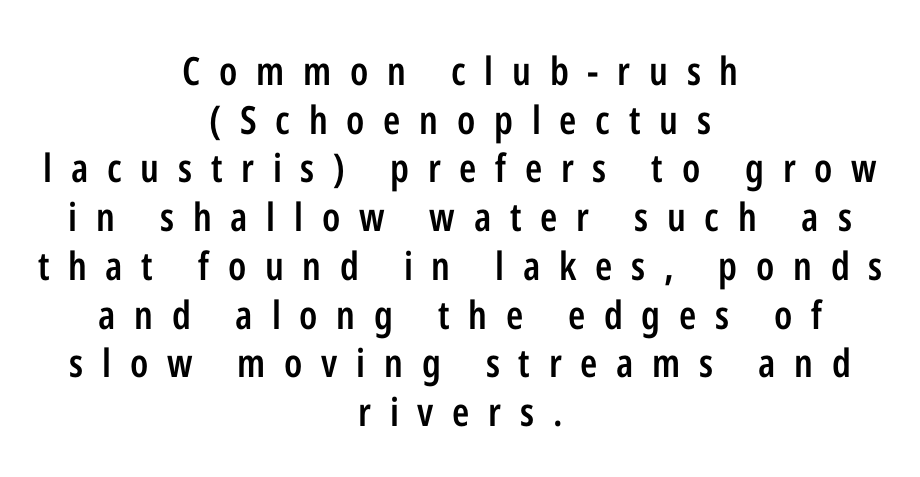
Compared with typical paragraphs, the rows here are spaced about the same. The typeface chosen for these lines omits serifs. The face used here is proportionally spaced, like ordinary book or web type. The passage shown is semibold, sitting just below true bold.
